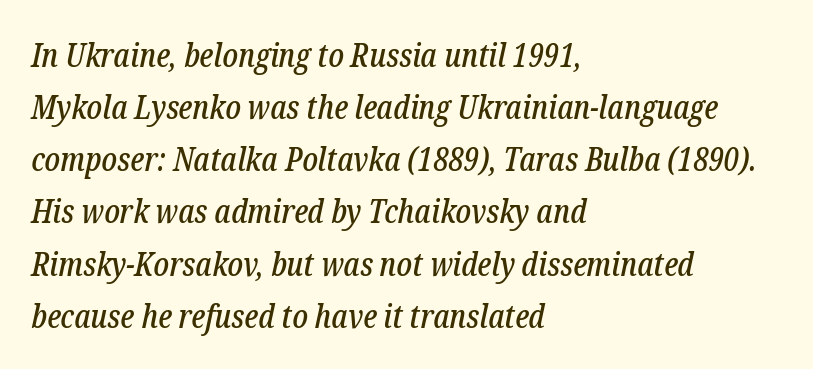
Q: Is the text italic (slanted)? A: Yes, it leans right by about 12 degrees.
Q: Is the typeface a serif or a sans-serif typeface? A: Serif.
Q: Is the text underlined? A: No.
Q: How is the paragraph aligned? A: Left-aligned.
Q: Is the spacing between letters normal or unusually wide? A: Normal.
Q: Is the spacing between lines tight, normal or loose? A: Normal.
Q: Width (condensed, normal, or wide)? A: Condensed.
Q: Stroke contrast? A: Low.
Q: x-height? A: Medium.
Q: Monospaced? A: No.
